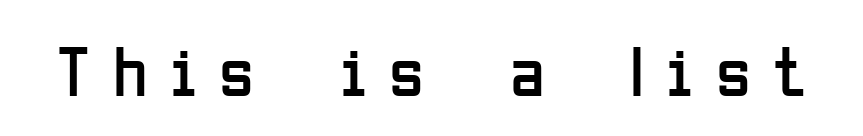
The image shows 71 px regular-weight, condensed sans-serif type, upright; set unusually wide letter spacing (+0.31 em), not underlined; low stroke contrast and a medium x-height.
